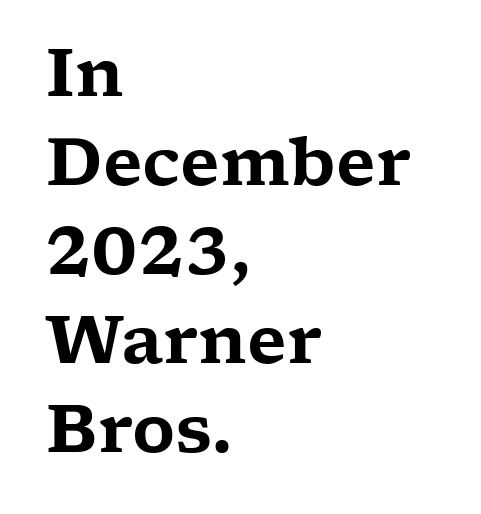
The image shows 66 px wide serif type, upright; set left-aligned, normal line spacing (1.35x), normal letter spacing, not underlined; low stroke contrast and a medium x-height.
